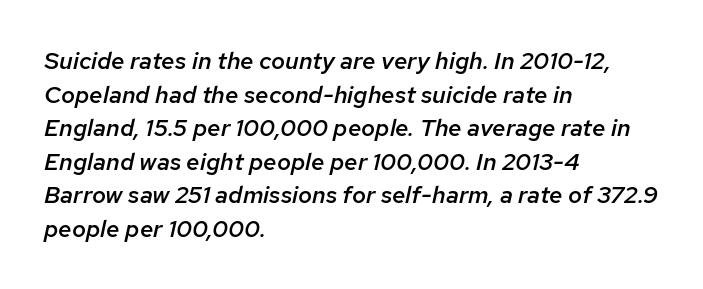
The image shows 24 px text type, italic (leaning right); set left-aligned, normal line spacing (1.4x), normal letter spacing, not underlined.
